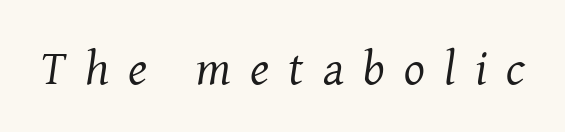
{"serif": "yes", "italic": "yes", "lean": "right", "slant_degrees": 8, "bold": "no", "weight": "regular", "width": "normal", "stroke_contrast": "medium", "x_height": "medium", "monospaced": "no", "underline": "no", "letter_spacing": "wide", "letter_spacing_em": 0.39, "glyph_px": 49}
